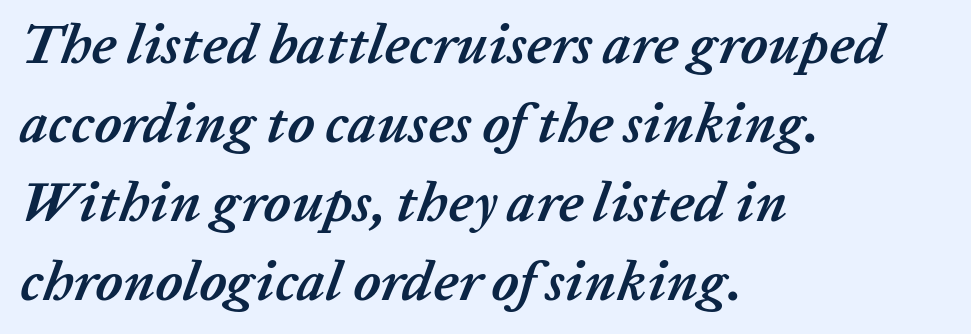
Q: Is the text bold? A: Yes.
Q: Is the text italic (slanted)? A: Yes, it leans right by about 20 degrees.
Q: Is the text underlined? A: No.
Q: How is the paragraph aligned? A: Left-aligned.
Q: Is the spacing between letters normal or unusually wide? A: Normal.
Q: Is the spacing between lines tight, normal or loose? A: Normal.
Q: Width (condensed, normal, or wide)? A: Normal.
Q: Stroke contrast? A: Low.
Q: x-height? A: Medium.
Q: Monospaced? A: No.
